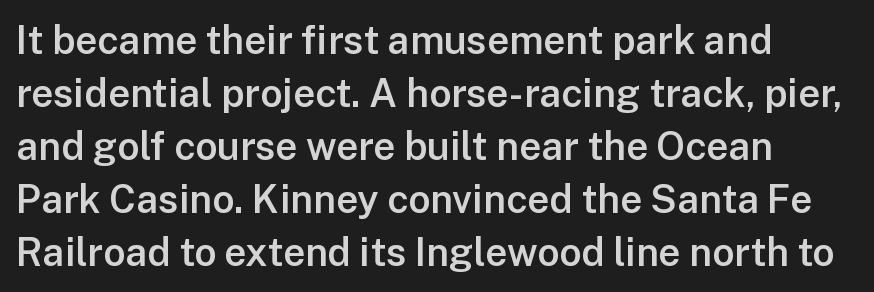
{"serif": "no", "italic": "no", "bold": "semi", "weight": "semibold", "width": "normal", "stroke_contrast": "low", "x_height": "medium", "monospaced": "no", "underline": "no", "align": "left", "line_spacing": "normal", "line_spacing_ratio": 1.36, "letter_spacing": "normal", "letter_spacing_em": 0.0, "glyph_px": 39}
